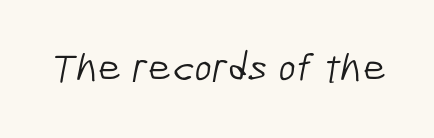
Grotesque or geometric, the face here clearly has no serifs. This sample has the flowing, uneven cadence of proportional lettering. Stem width sits at or under what a default text font uses. Inter-character spacing is left at the font's built-in metrics. The passage shown is not underscored anywhere.
